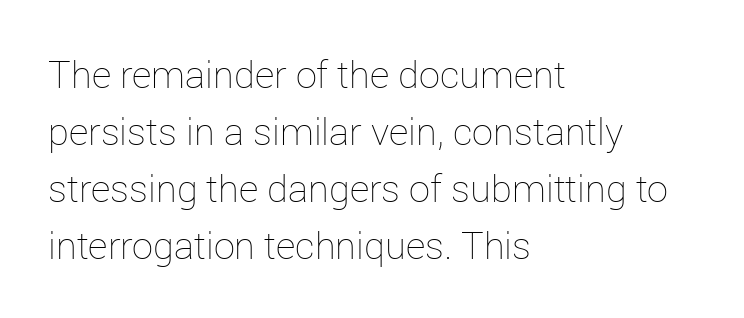
Q: Is the text bold? A: No.
Q: Is the text italic (slanted)? A: No, it is upright.
Q: Is the text underlined? A: No.
Q: How is the paragraph aligned? A: Left-aligned.
Q: Is the spacing between letters normal or unusually wide? A: Normal.
Q: Is the spacing between lines tight, normal or loose? A: Normal.
Q: Width (condensed, normal, or wide)? A: Normal.
Q: Stroke contrast? A: Low.
Q: x-height? A: Medium.
Q: Monospaced? A: No.
